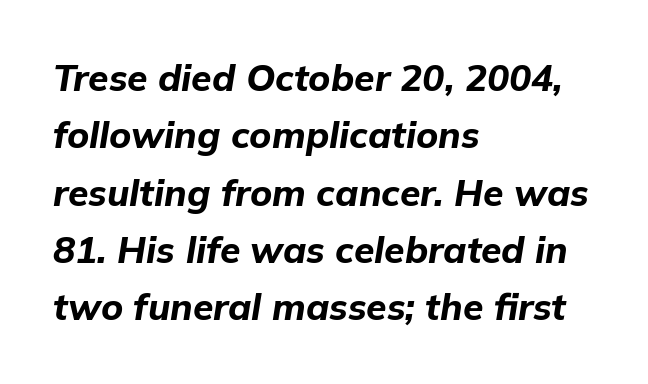
The image shows 37 px bold type, italic (leaning right); set left-aligned, normal line spacing (1.55x), normal letter spacing, not underlined; low stroke contrast and a medium x-height.
